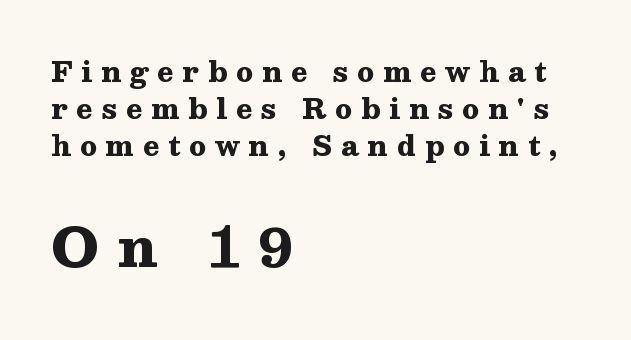
The type sits square on the baseline with zero lean. Glyph-to-glyph distance is far greater than everyday printed text. The type family on display is of the serif kind. A dark, heavy texture on the line: the type is bold. The string is rendered with underlining switched off.
